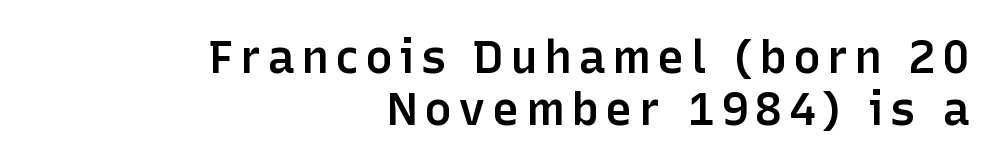
The image shows 46 px semibold sans-serif type, upright; set right-aligned, tight line spacing (1.13x), not underlined; low stroke contrast and a medium x-height.
